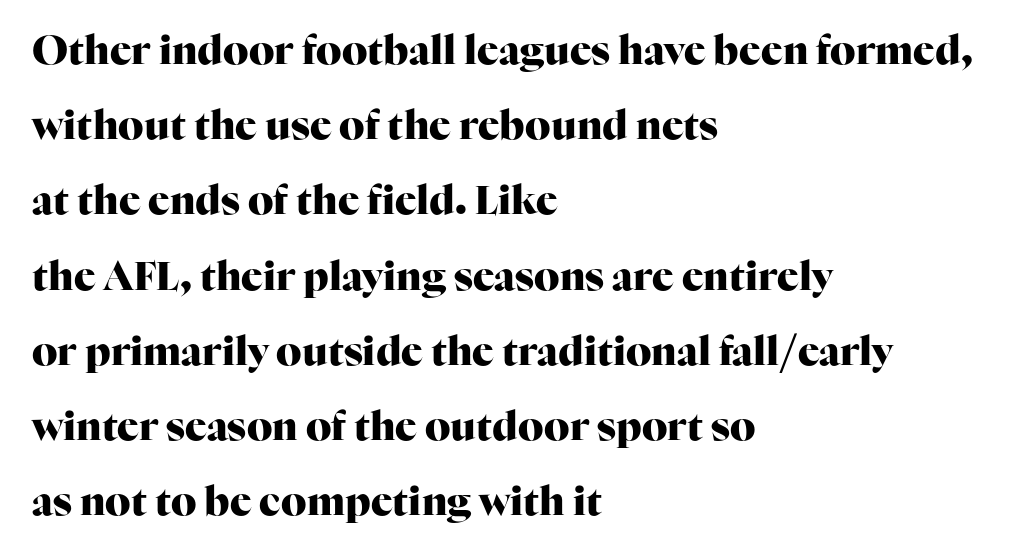
{"serif": "yes", "italic": "no", "bold": "yes", "weight": "heavy", "width": "normal", "stroke_contrast": "high", "x_height": "medium", "monospaced": "no", "underline": "no", "align": "left", "line_spacing_ratio": 1.88, "letter_spacing": "normal", "letter_spacing_em": 0.0, "glyph_px": 40}
